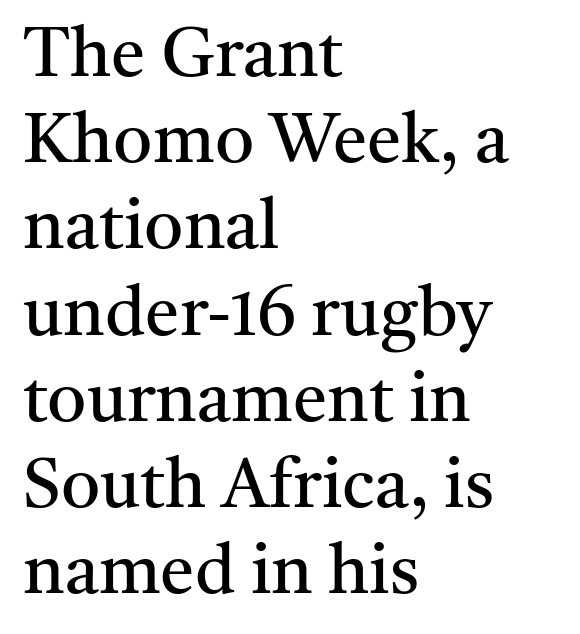
The image shows 69 px regular-weight serif type, upright; set left-aligned, normal line spacing (1.25x), normal letter spacing, not underlined; medium stroke contrast and a medium x-height.
